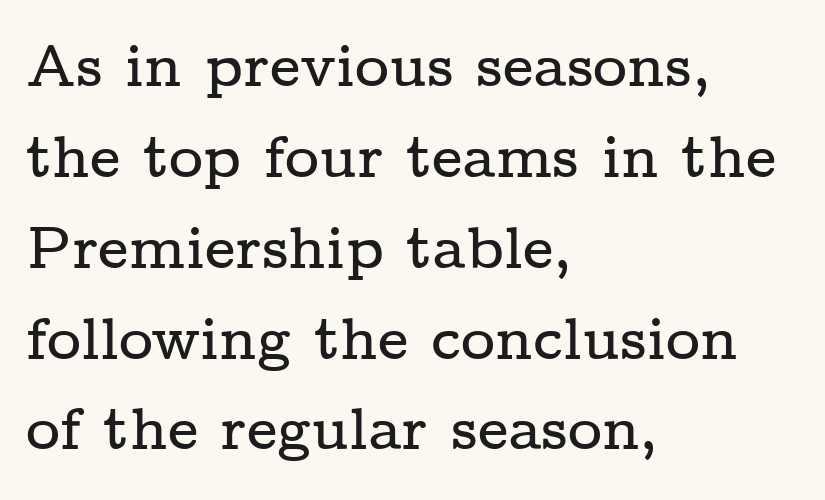
Q: Is the text italic (slanted)? A: No, it is upright.
Q: Is the typeface a serif or a sans-serif typeface? A: Serif.
Q: Is the text underlined? A: No.
Q: How is the paragraph aligned? A: Left-aligned.
Q: Is the spacing between letters normal or unusually wide? A: Normal.
Q: Is the spacing between lines tight, normal or loose? A: Normal.
Q: Width (condensed, normal, or wide)? A: Wide.
Q: Stroke contrast? A: Low.
Q: x-height? A: Medium.
Q: Monospaced? A: No.
